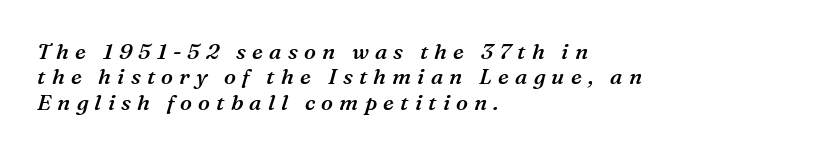
{"italic": "yes", "lean": "right", "slant_degrees": 16, "bold": "semi", "underline": "no", "align": "left", "line_spacing": "tight", "line_spacing_ratio": 1.15, "letter_spacing": "wide", "letter_spacing_em": 0.28, "glyph_px": 22}
